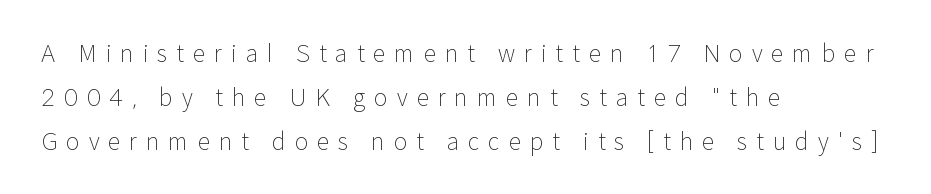
{"italic": "no", "bold": "no", "underline": "no", "align": "left", "line_spacing": "loose", "line_spacing_ratio": 1.91, "letter_spacing": "wide", "letter_spacing_em": 0.39, "glyph_px": 23}
